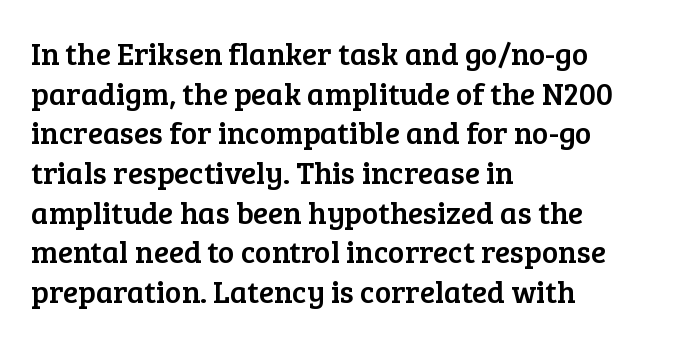
Q: Is the text italic (slanted)? A: No, it is upright.
Q: Is the typeface a serif or a sans-serif typeface? A: Serif.
Q: Is the text underlined? A: No.
Q: How is the paragraph aligned? A: Left-aligned.
Q: Is the spacing between letters normal or unusually wide? A: Normal.
Q: Is the spacing between lines tight, normal or loose? A: Normal.
Q: Width (condensed, normal, or wide)? A: Normal.
Q: Stroke contrast? A: Low.
Q: x-height? A: Medium.
Q: Monospaced? A: No.
